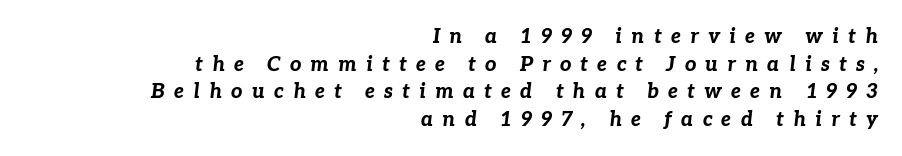
The image shows 20 px bold type, italic (leaning right); set right-aligned, normal line spacing (1.38x), unusually wide letter spacing (+0.46 em), not underlined.
